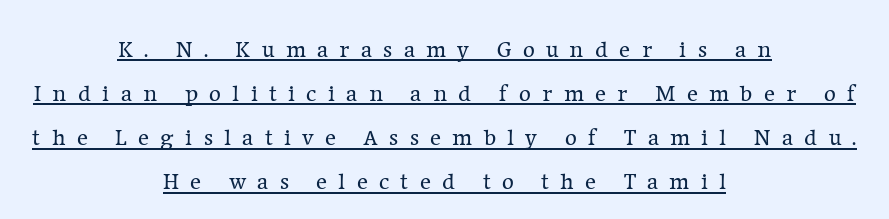
Notice how the passage keeps no hard edge, just a central spine. Summary of weight: not heavy and not bold. Characters follow at a spacing far wider than the type designer built in. Do the letters lean? They stand straight. Vertically, the passage feels expansive, rows floating well apart. Looks like someone drew a line under every word here.
